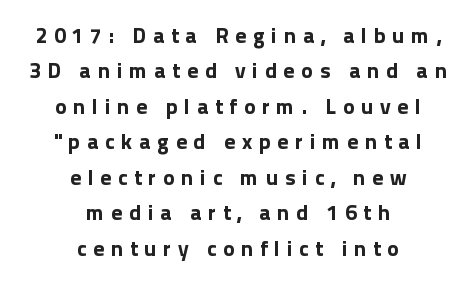
Notice how the passage keeps no hard edge, just a central spine. Each new line begins a customary step beneath the previous one. The space beneath each line is pristine and unruled. Is there any slant? The stems are plumb.
